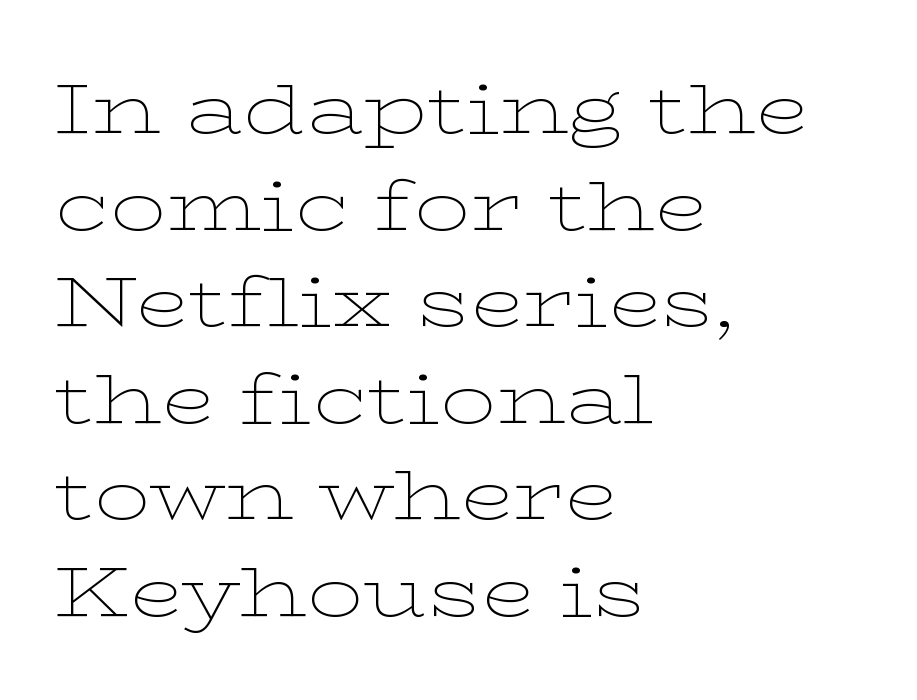
The image shows 70 px thin, wide serif type, upright; set left-aligned, normal line spacing (1.38x), normal letter spacing, not underlined; low stroke contrast and a medium x-height.
